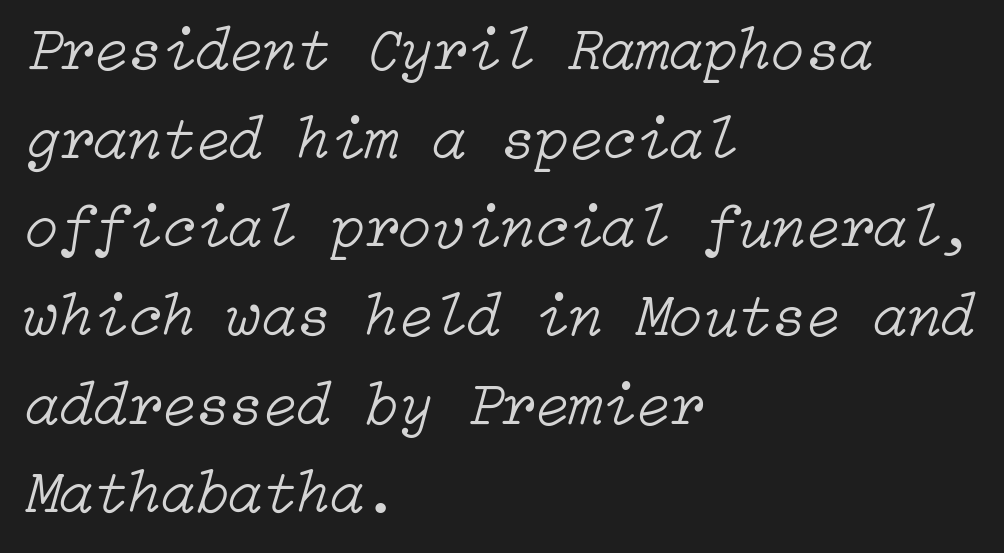
The image shows 62 px light type, italic (leaning right); set left-aligned, normal line spacing (1.43x), normal letter spacing, not underlined; low stroke contrast and a medium x-height.
